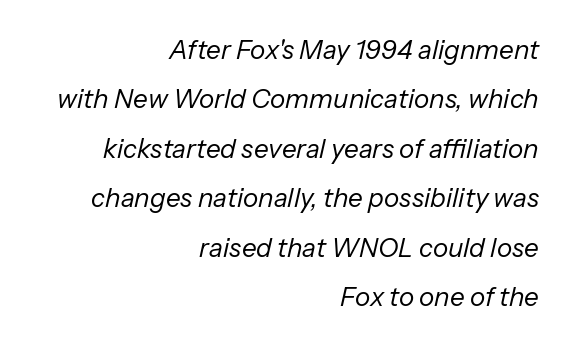
The image shows 26 px text type, italic (leaning right); set right-aligned, loose line spacing (1.9x), normal letter spacing, not underlined.
